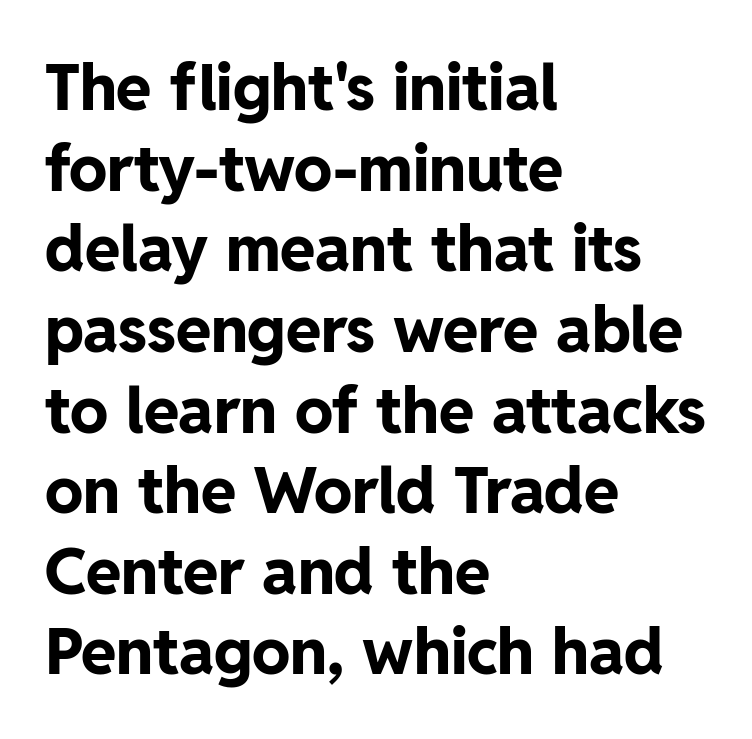
Q: Is the text bold? A: Yes.
Q: Is the text italic (slanted)? A: No, it is upright.
Q: Is the typeface a serif or a sans-serif typeface? A: Sans-serif.
Q: Is the text underlined? A: No.
Q: How is the paragraph aligned? A: Left-aligned.
Q: Is the spacing between letters normal or unusually wide? A: Normal.
Q: Is the spacing between lines tight, normal or loose? A: Normal.
Q: Width (condensed, normal, or wide)? A: Normal.
Q: Stroke contrast? A: Low.
Q: x-height? A: Medium.
Q: Monospaced? A: No.
